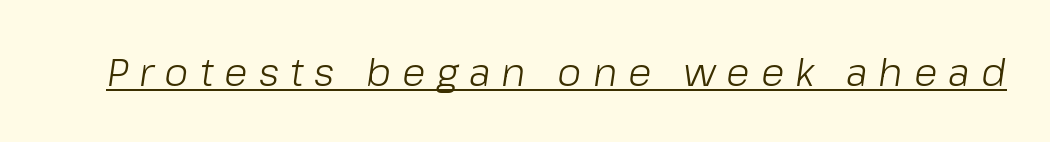
Q: Is the text bold? A: No.
Q: Is the text italic (slanted)? A: Yes, it leans right by about 8 degrees.
Q: Is the text underlined? A: Yes.
Q: Is the spacing between letters normal or unusually wide? A: Unusually wide.
Q: Width (condensed, normal, or wide)? A: Normal.
Q: Stroke contrast? A: Low.
Q: x-height? A: Medium.
Q: Monospaced? A: No.
